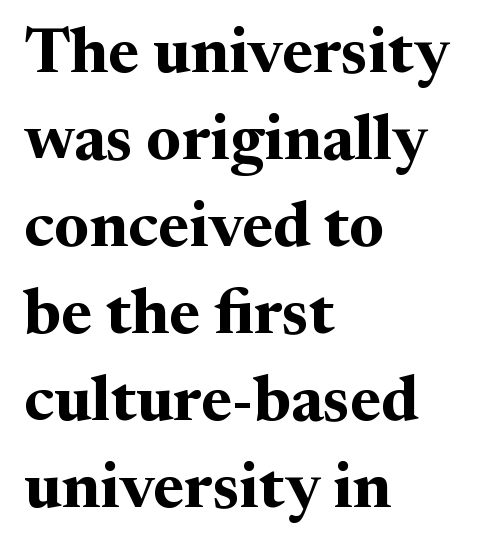
{"serif": "yes", "italic": "no", "bold": "yes", "weight": "bold", "width": "normal", "stroke_contrast": "medium", "x_height": "medium", "monospaced": "no", "underline": "no", "align": "left", "line_spacing": "normal", "line_spacing_ratio": 1.36, "letter_spacing": "normal", "letter_spacing_em": 0.0, "glyph_px": 64}
